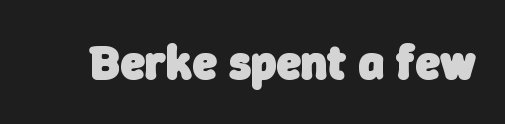
Q: Is the text bold? A: Yes.
Q: Is the typeface a serif or a sans-serif typeface? A: Sans-serif.
Q: Is the text underlined? A: No.
Q: Is the spacing between letters normal or unusually wide? A: Normal.
Q: Width (condensed, normal, or wide)? A: Normal.
Q: Stroke contrast? A: Low.
Q: x-height? A: Medium.
Q: Monospaced? A: No.
